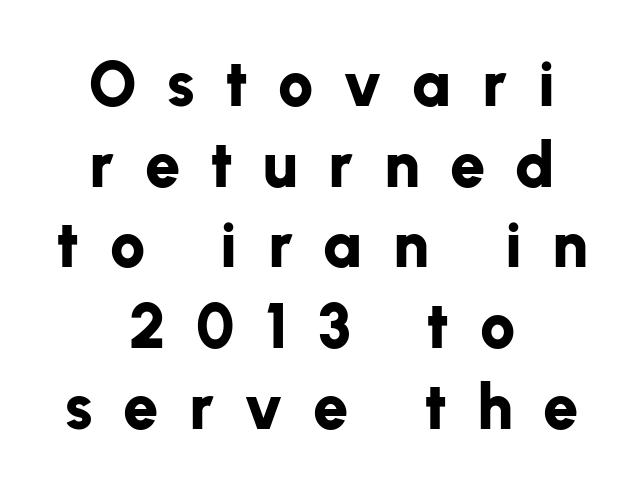
Q: Is the text bold? A: Yes.
Q: Is the text italic (slanted)? A: No, it is upright.
Q: Is the typeface a serif or a sans-serif typeface? A: Sans-serif.
Q: Is the text underlined? A: No.
Q: How is the paragraph aligned? A: Centered.
Q: Is the spacing between letters normal or unusually wide? A: Unusually wide.
Q: Is the spacing between lines tight, normal or loose? A: Normal.
Q: Width (condensed, normal, or wide)? A: Normal.
Q: Stroke contrast? A: Low.
Q: x-height? A: Medium.
Q: Monospaced? A: No.
